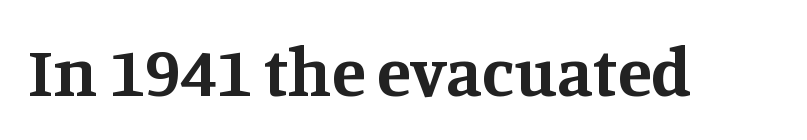
The image shows 70 px bold serif type, upright; set normal letter spacing, not underlined; medium stroke contrast and a large x-height.
